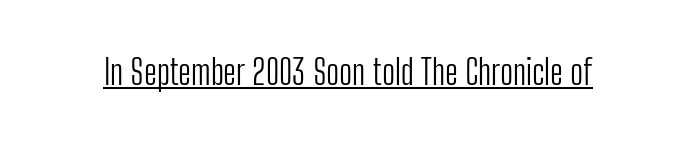
This sample uses an upright cut, with every glyph sitting square on the baseline. A quiet, ordinary-to-light weight characterises the typeface. These characters rest on top of a visible drawn line. The letters advance in unequal steps, a hallmark of proportional type. In terms of letterform style, serifs are entirely absent. Does extra space separate the letters? No, they use regular spacing.
